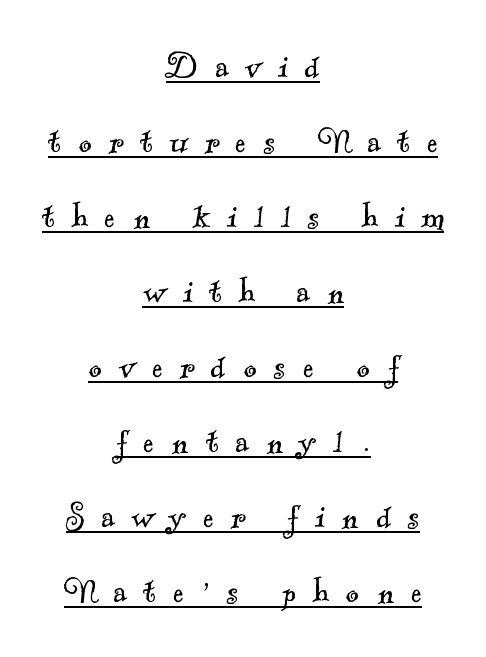
Students, note that the glyphs here are deliberately spaced far apart. These lines stack symmetrically, like a column narrowing and widening about its center. Does the type have serifs? Yes, each stem ends in a small foot. Think standard paragraph weight, or any step lighter than that. Each line of the rendering has a horizontal stroke beneath the glyphs.
